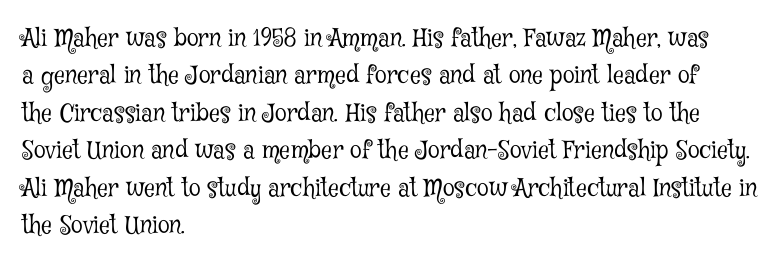
{"italic": "no", "bold": "no", "underline": "no", "align": "left", "line_spacing": "normal", "line_spacing_ratio": 1.56, "letter_spacing": "normal", "letter_spacing_em": 0.0, "glyph_px": 24}
